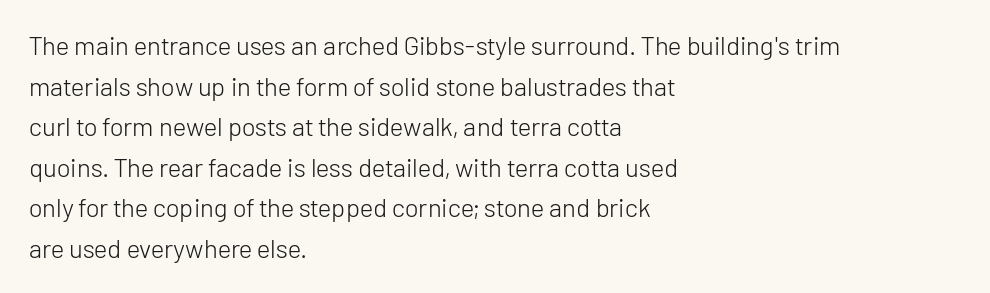
The zone under the glyphs is completely vacant. Letters have the restrained weight of plain body copy at most. Line beginnings align vertically; line endings do not. The gaps between neighbouring characters are ordinary and unremarkable.
